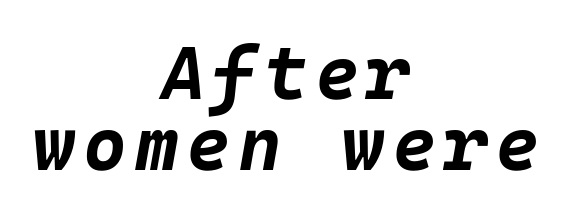
In terms of leading, this rendering errs on the cramped side. Observe the lean: these are italic letterforms. Anything drawn beneath the words? Only blank space. Reading down the block, each line starts at a different indent, mirrored at its end.
